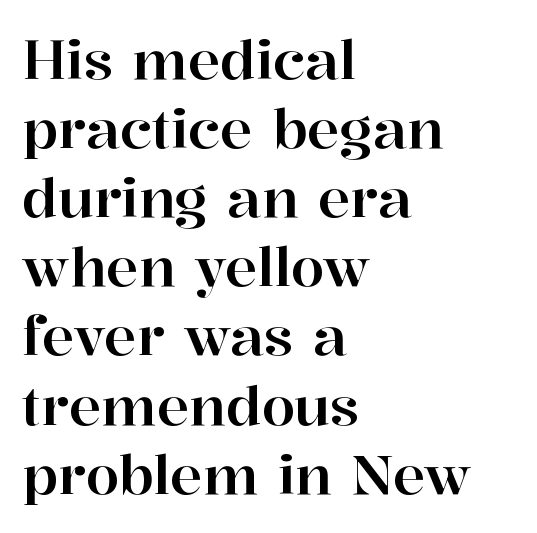
The image shows 54 px serif type, upright; set left-aligned, normal line spacing (1.28x), normal letter spacing, not underlined; high stroke contrast and a medium x-height.
